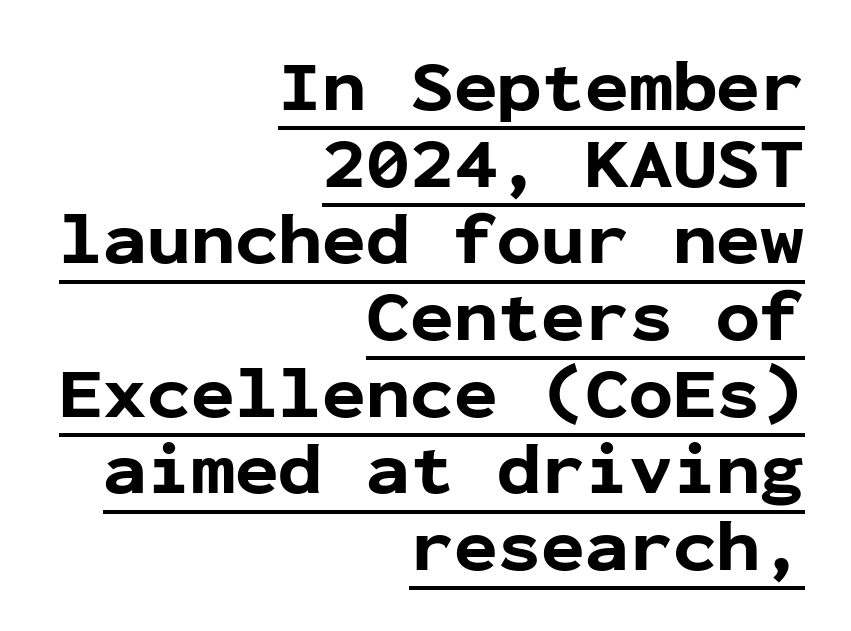
The passage shown is typed in a monospace face where columns stay perfectly aligned. Quick note: interline space is minimal. The type sits square on the baseline with zero lean. Pretty heavy lettering here — definitely bold. This rendering leaves character spacing at its baseline value. The glyphs in this specimen are sans serif.
